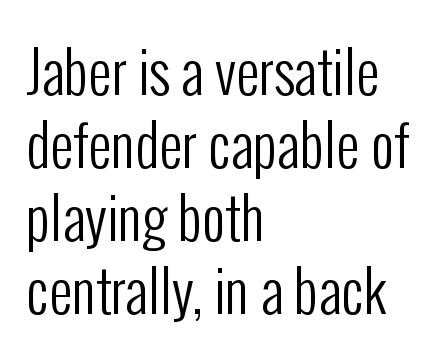
{"serif": "no", "italic": "no", "bold": "no", "weight": "regular", "width": "condensed", "stroke_contrast": "low", "x_height": "medium", "monospaced": "no", "underline": "no", "align": "left", "line_spacing": "normal", "line_spacing_ratio": 1.28, "letter_spacing": "normal", "letter_spacing_em": 0.0, "glyph_px": 57}
